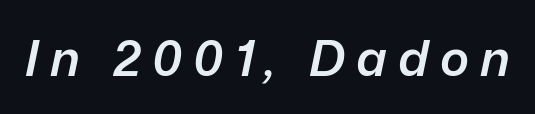
{"italic": "yes", "lean": "right", "slant_degrees": 12, "bold": "semi", "weight": "semibold", "width": "normal", "stroke_contrast": "low", "x_height": "medium", "monospaced": "no", "underline": "no", "letter_spacing": "wide", "letter_spacing_em": 0.23, "glyph_px": 49}
